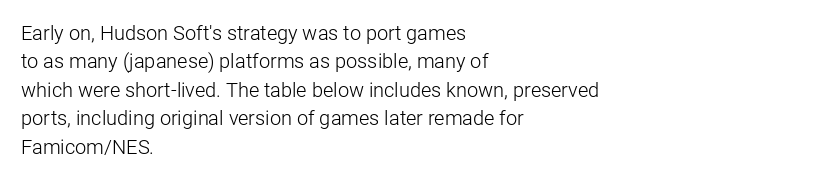
Glyph-to-glyph distance matches everyday printed text. One glance says typical: line gaps are just what's usual. A bare baseline throughout the passage. Does the lettering tilt? It doesn't — this is upright.
